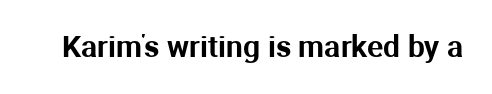
{"serif": "no", "italic": "no", "width": "normal", "stroke_contrast": "medium", "x_height": "medium", "monospaced": "no", "underline": "no", "letter_spacing": "normal", "letter_spacing_em": 0.0, "glyph_px": 30}
